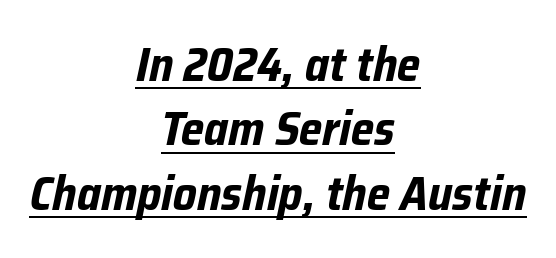
Style check: oblique. Regarding leading, the lines here are spaced in the standard way. A baseline rule has been typeset under these characters. A typesetter would call this proportional, since set widths differ per character. The font is running at its bold setting. Glyph-to-glyph distance matches everyday printed text.
